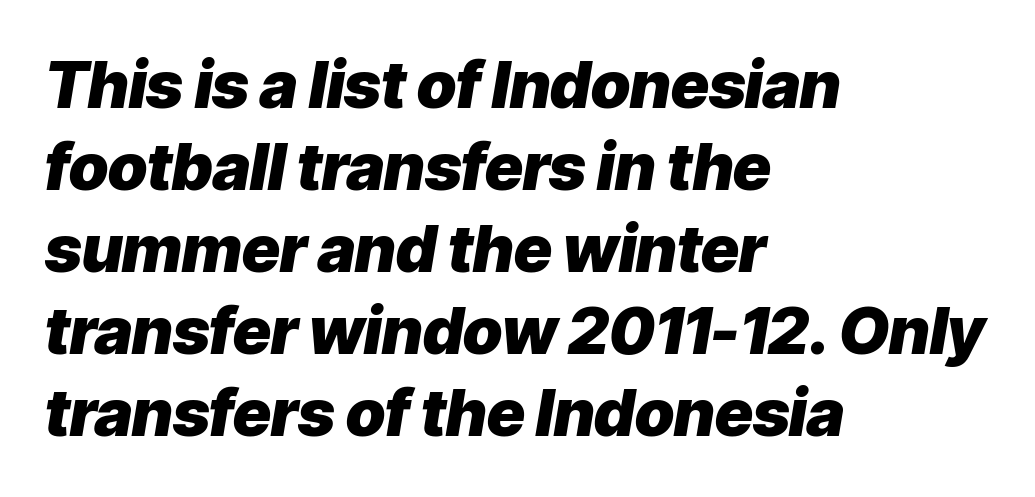
Bare-footed words on every line. Thick stems and heavy bowls — unmistakably bold. These lines are rendered in a variable-pitch font. A typesetter would mark this as italic. Left-aligned paragraph, ragged on the right. Caption: standard tracking, unaltered.
